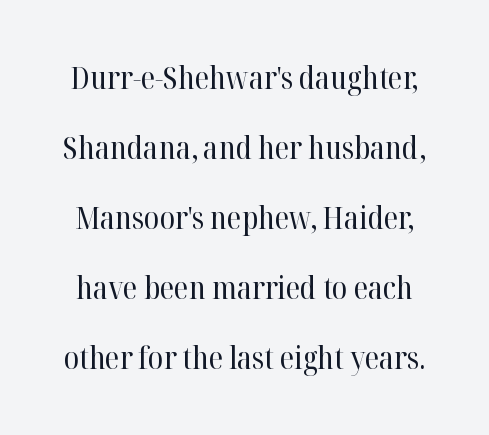
Character widths vary here, with narrow letters taking less room than wide ones. Each word holds together tightly as a unit, with standard inter-letter gaps. You can tell it's not italic because the verticals are truly vertical. The rendering uses a large line-height, opening up the rows. Counters stay open thanks to moderate or lighter strokes. The face used here is seriffed, in the tradition of book romans.
